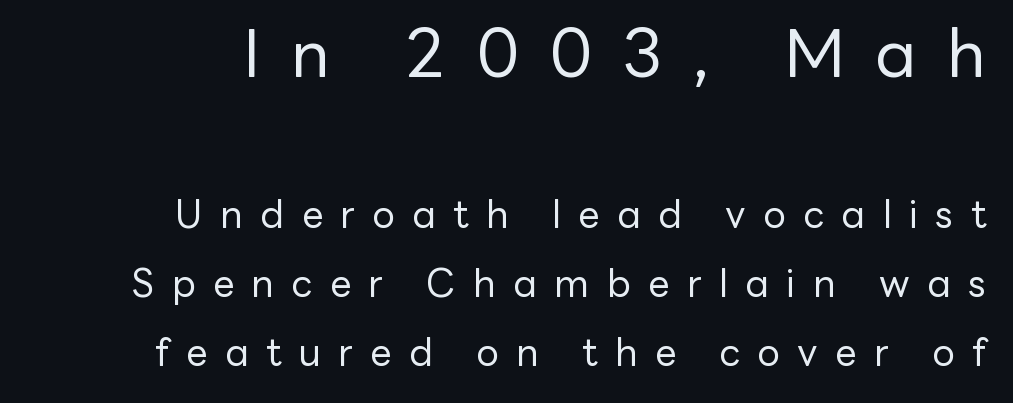
The image shows 66 px regular-weight sans-serif type, upright; set right-aligned, line spacing 1.81x, unusually wide letter spacing (+0.46 em), not underlined; the first (top) block is 1.74x larger; low stroke contrast and a medium x-height.
